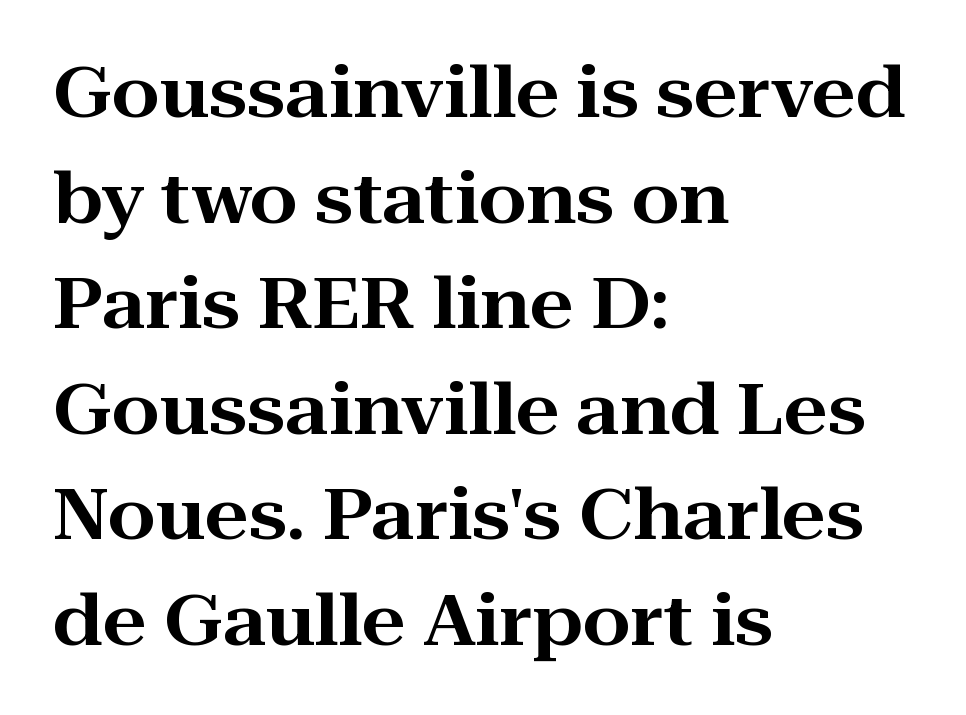
The image shows 69 px wide serif type, upright; set left-aligned, normal line spacing (1.53x), normal letter spacing, not underlined; high stroke contrast and a medium x-height.
